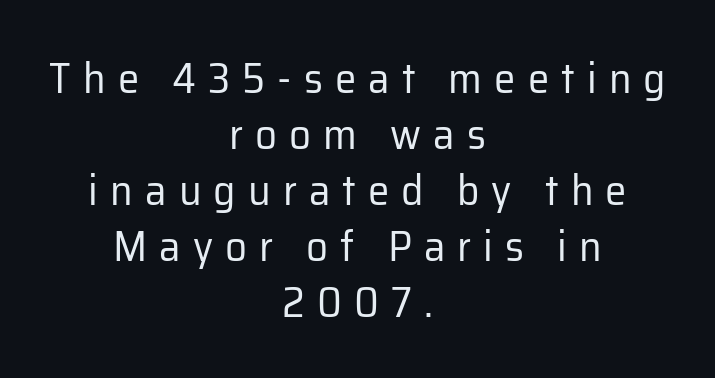
Is this a heavy cut? Hardly; it is regular or lighter. Vertical strokes here are truly vertical. Is this a sans? Yes — the strokes have no serifs. Short and long lines alike share a common midpoint. Is this a fixed-width face? No — the glyphs have proportional, varying widths.
